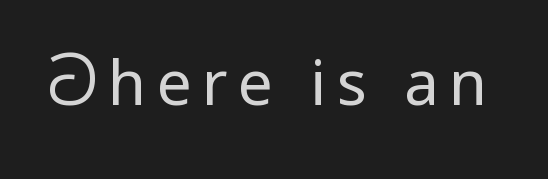
{"serif": "no", "italic": "no", "bold": "no", "weight": "regular", "width": "normal", "stroke_contrast": "low", "x_height": "medium", "monospaced": "no", "underline": "no", "glyph_px": 62}
